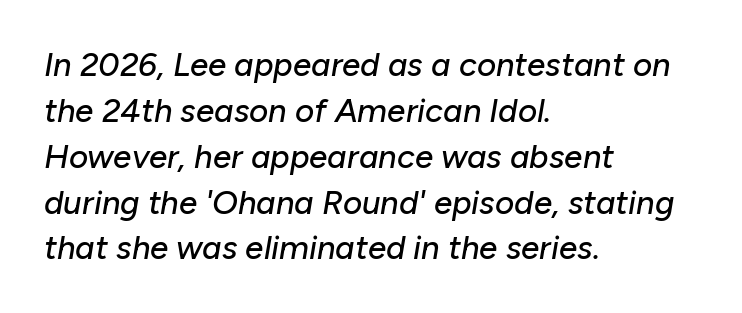
Q: Is the text italic (slanted)? A: Yes, it leans right by about 10 degrees.
Q: Is the text underlined? A: No.
Q: How is the paragraph aligned? A: Left-aligned.
Q: Is the spacing between letters normal or unusually wide? A: Normal.
Q: Is the spacing between lines tight, normal or loose? A: Normal.
Q: Width (condensed, normal, or wide)? A: Normal.
Q: Stroke contrast? A: Low.
Q: x-height? A: Medium.
Q: Monospaced? A: No.
